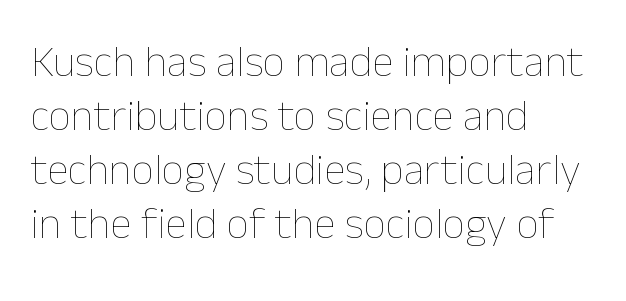
Q: Is the text bold? A: No.
Q: Is the text italic (slanted)? A: No, it is upright.
Q: Is the text underlined? A: No.
Q: How is the paragraph aligned? A: Left-aligned.
Q: Is the spacing between letters normal or unusually wide? A: Normal.
Q: Width (condensed, normal, or wide)? A: Normal.
Q: Stroke contrast? A: Low.
Q: x-height? A: Medium.
Q: Monospaced? A: No.
